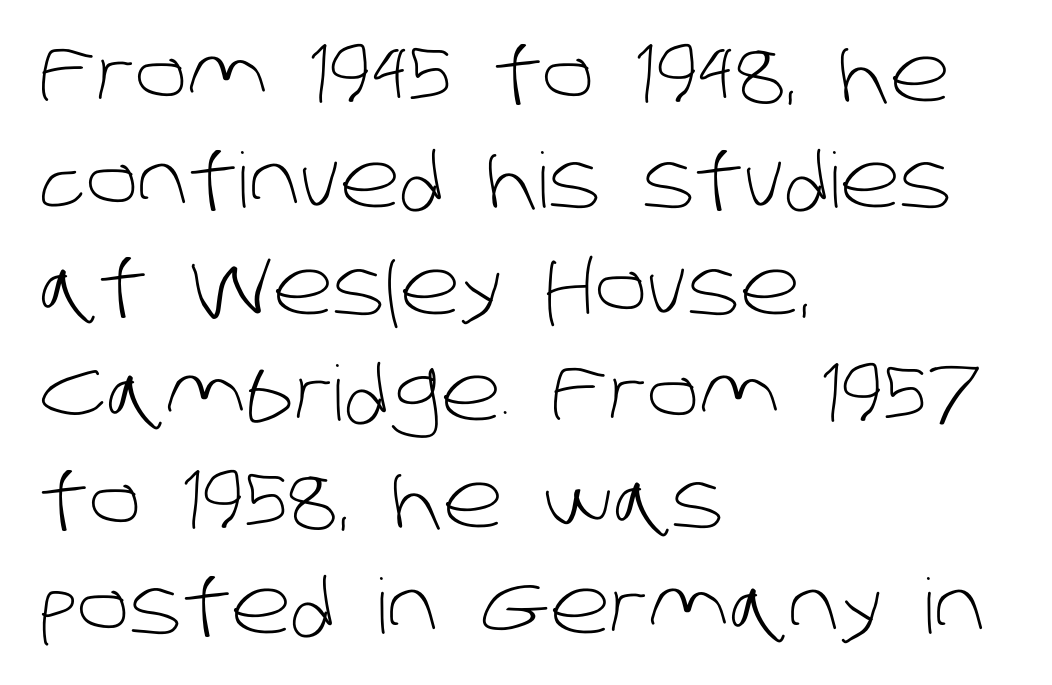
Q: Is the text bold? A: No.
Q: Is the typeface a serif or a sans-serif typeface? A: Sans-serif.
Q: Is the text underlined? A: No.
Q: How is the paragraph aligned? A: Left-aligned.
Q: Is the spacing between letters normal or unusually wide? A: Normal.
Q: Is the spacing between lines tight, normal or loose? A: Normal.
Q: Width (condensed, normal, or wide)? A: Normal.
Q: Stroke contrast? A: Low.
Q: x-height? A: Large.
Q: Monospaced? A: No.
